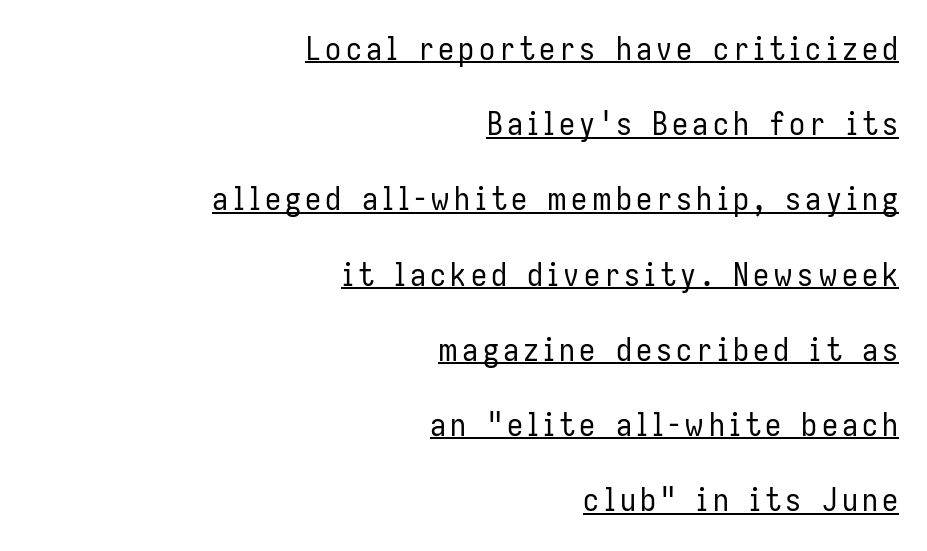
The image shows 32 px regular-weight, condensed sans-serif type, upright; set right-aligned, loose line spacing (2.35x), underlined; low stroke contrast and a medium x-height.
